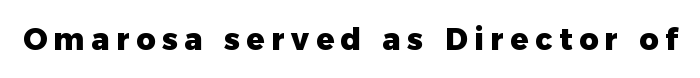
Q: Is the text bold? A: Yes.
Q: Is the text italic (slanted)? A: No, it is upright.
Q: Is the typeface a serif or a sans-serif typeface? A: Sans-serif.
Q: Is the text underlined? A: No.
Q: Is the spacing between letters normal or unusually wide? A: Unusually wide.
Q: Width (condensed, normal, or wide)? A: Normal.
Q: Stroke contrast? A: Low.
Q: x-height? A: Medium.
Q: Monospaced? A: No.
